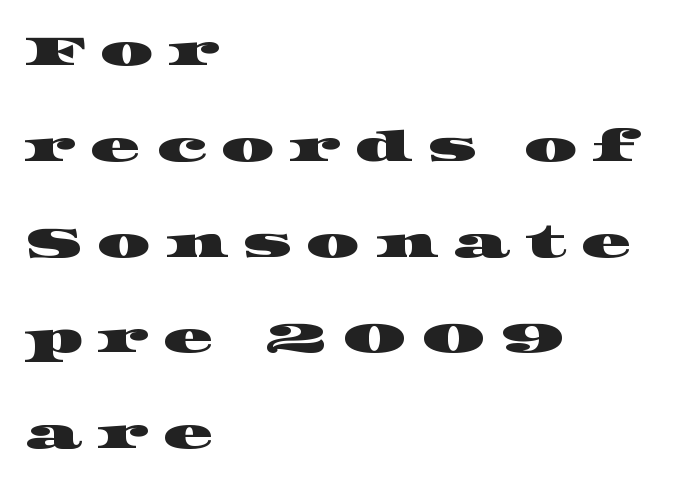
{"serif": "yes", "width": "wide", "stroke_contrast": "high", "x_height": "large", "monospaced": "no", "underline": "no", "align": "left", "line_spacing": "loose", "line_spacing_ratio": 2.28, "letter_spacing": "wide", "letter_spacing_em": 0.34, "glyph_px": 42}
